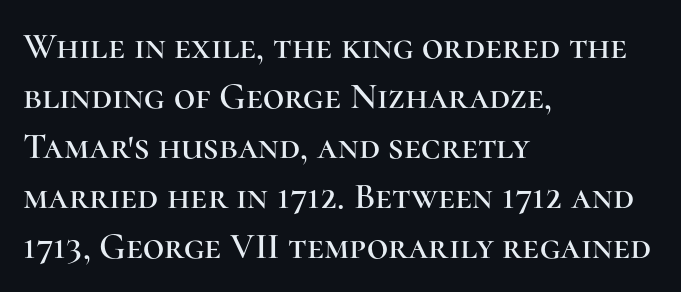
The image shows 37 px serif type, upright; set left-aligned, normal line spacing (1.35x), normal letter spacing, not underlined; high stroke contrast and a medium x-height.
